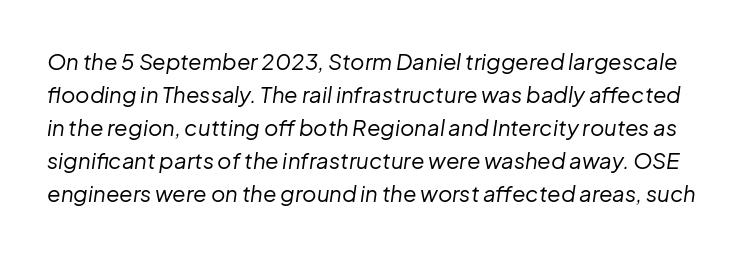
{"italic": "yes", "lean": "right", "slant_degrees": 8, "bold": "no", "underline": "no", "line_spacing": "normal", "line_spacing_ratio": 1.5, "letter_spacing": "normal", "letter_spacing_em": 0.0, "glyph_px": 22}
